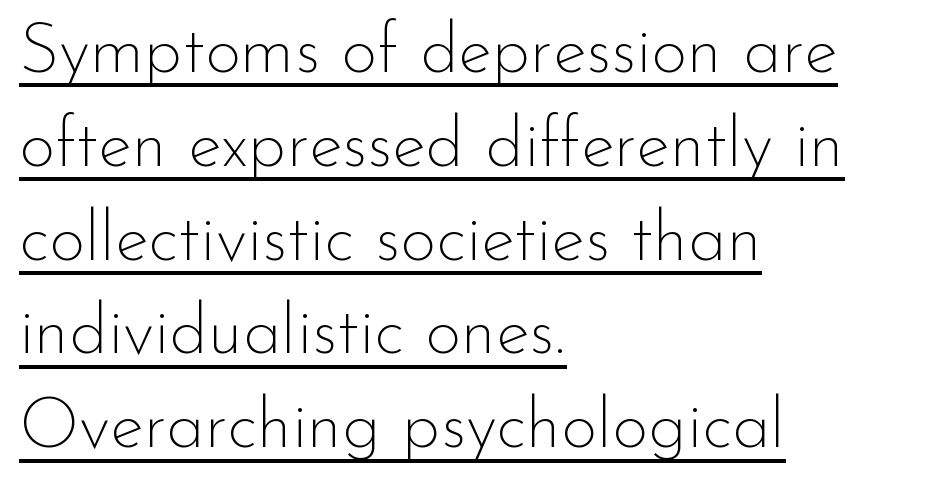
{"serif": "no", "italic": "no", "bold": "no", "weight": "thin", "width": "normal", "stroke_contrast": "low", "x_height": "small", "monospaced": "no", "underline": "yes", "align": "left", "line_spacing": "normal", "line_spacing_ratio": 1.34, "letter_spacing": "normal", "letter_spacing_em": 0.0, "glyph_px": 70}
